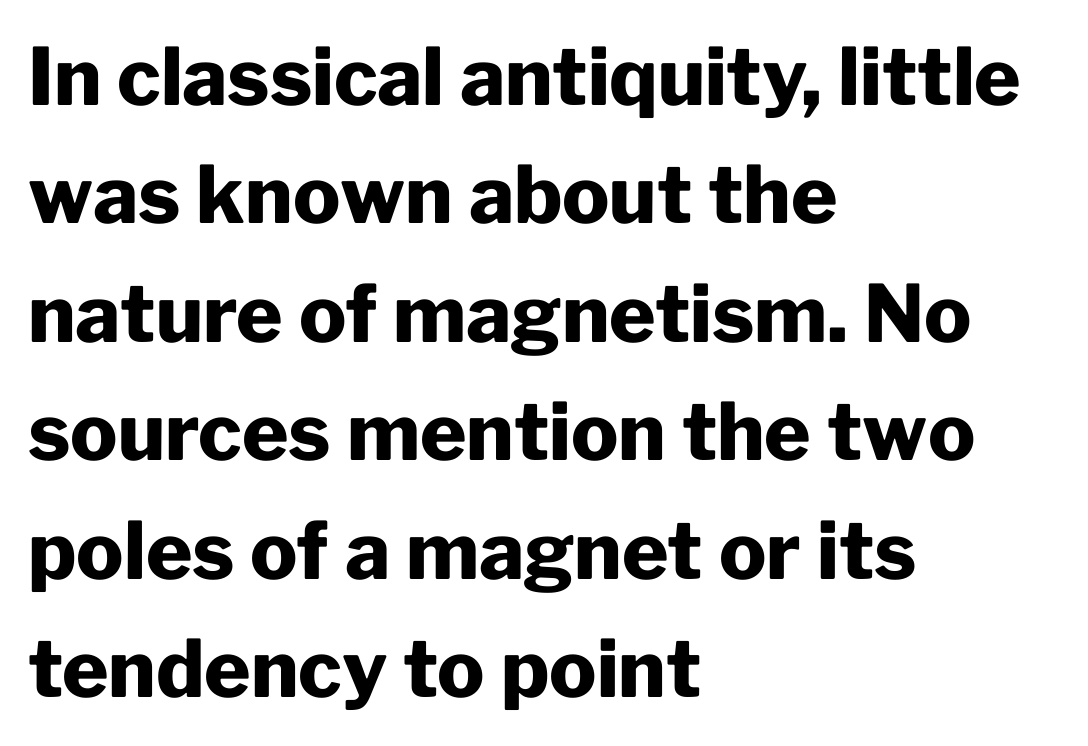
The image shows 79 px heavy sans-serif type, upright; set left-aligned, normal line spacing (1.5x), normal letter spacing, not underlined; low stroke contrast and a medium x-height.
